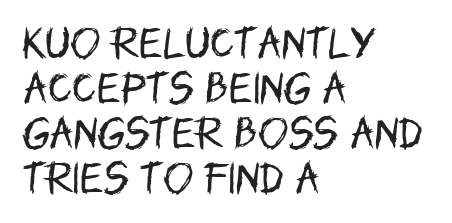
Q: Is the text bold? A: No.
Q: Is the text italic (slanted)? A: No, it is upright.
Q: Is the typeface a serif or a sans-serif typeface? A: Sans-serif.
Q: Is the text underlined? A: No.
Q: How is the paragraph aligned? A: Left-aligned.
Q: Is the spacing between letters normal or unusually wide? A: Normal.
Q: Is the spacing between lines tight, normal or loose? A: Normal.
Q: Width (condensed, normal, or wide)? A: Condensed.
Q: Stroke contrast? A: Low.
Q: x-height? A: Large.
Q: Monospaced? A: No.
